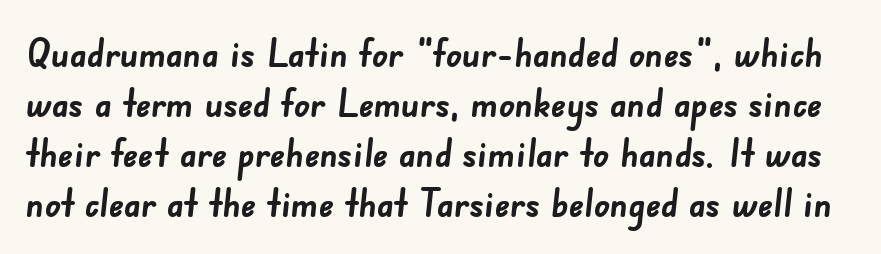
{"serif": "no", "bold": "yes", "weight": "semibold", "width": "normal", "stroke_contrast": "low", "x_height": "small", "monospaced": "no", "underline": "no", "line_spacing": "normal", "line_spacing_ratio": 1.28, "letter_spacing": "normal", "letter_spacing_em": 0.0, "glyph_px": 39}
